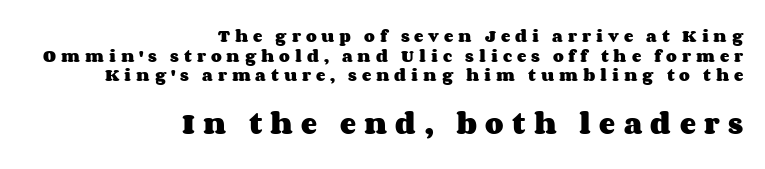
{"italic": "no", "bold": "yes", "underline": "no", "align": "right", "line_spacing": "normal", "line_spacing_ratio": 1.41, "letter_spacing": "wide", "letter_spacing_em": 0.35, "larger_block": "second", "size_ratio": 1.71, "glyph_px": 24}
